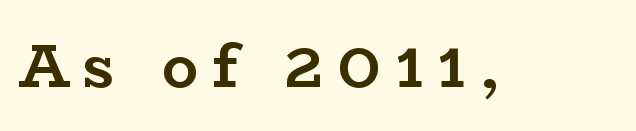
Designer's note — italics off, roman on. Heavy, bold letterforms. Typographically, this falls in the serif category. The line texture is sparse and dotted thanks to wide tracking.
